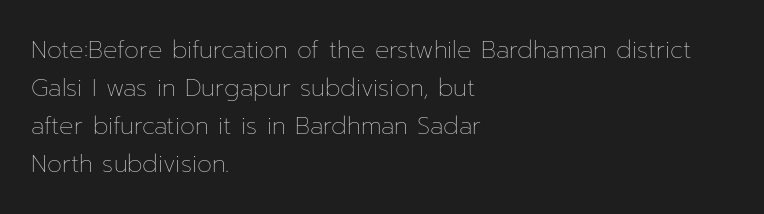
Caption: standard tracking, unaltered. How would I describe the line gaps? Plain and ordinary. Notice how the stems are strictly vertical — no italics here. The typeface has the unassuming heft of standard copy or less. The lines are quadded left.
